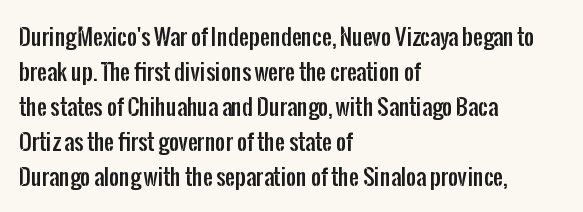
Q: Is the text italic (slanted)? A: No, it is upright.
Q: Is the text underlined? A: No.
Q: How is the paragraph aligned? A: Left-aligned.
Q: Is the spacing between letters normal or unusually wide? A: Normal.
Q: Is the spacing between lines tight, normal or loose? A: Normal.
